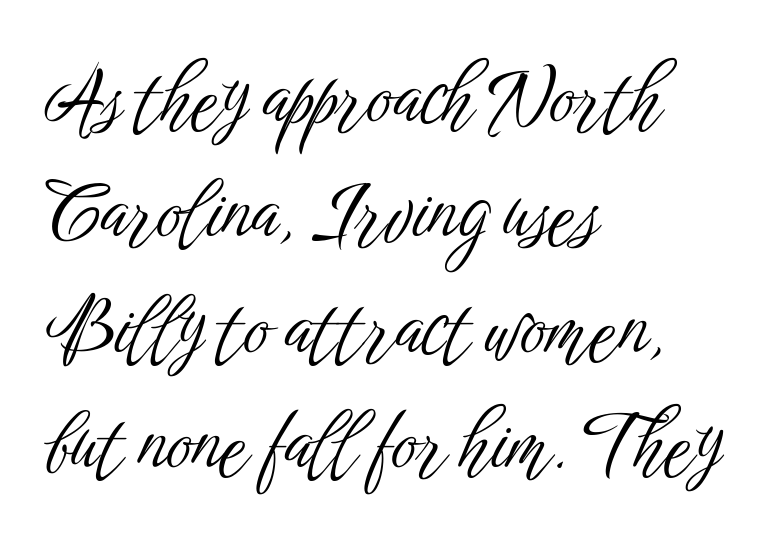
Q: Is the text bold? A: No.
Q: Is the text italic (slanted)? A: Yes.
Q: Is the typeface a serif or a sans-serif typeface? A: Sans-serif.
Q: Is the text underlined? A: No.
Q: How is the paragraph aligned? A: Left-aligned.
Q: Is the spacing between letters normal or unusually wide? A: Normal.
Q: Is the spacing between lines tight, normal or loose? A: Normal.
Q: Width (condensed, normal, or wide)? A: Condensed.
Q: Stroke contrast? A: Low.
Q: x-height? A: Medium.
Q: Monospaced? A: No.
